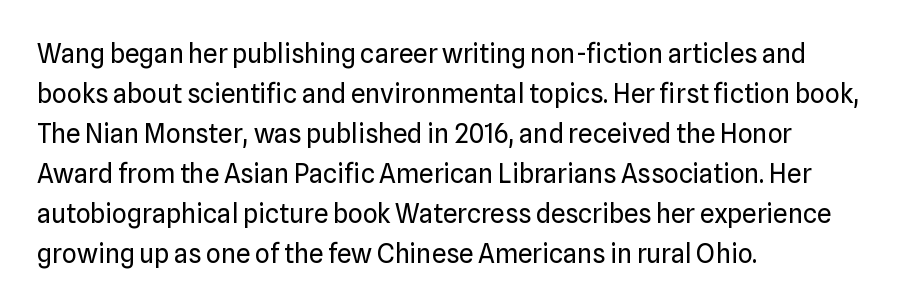
The image shows 26 px text type, upright; set left-aligned, normal line spacing (1.54x), normal letter spacing, not underlined.
